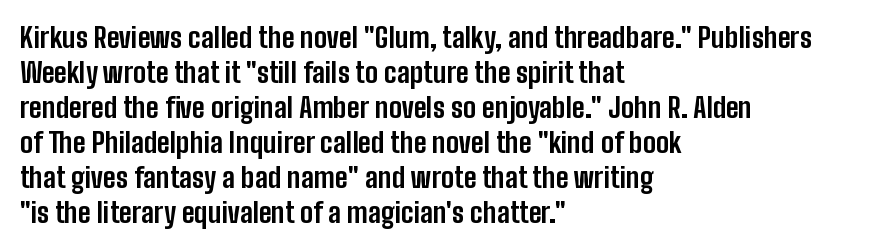
Left-aligned paragraph, ragged on the right. The passage shown is not underscored anywhere. The lettering holds an erect, upright posture throughout. A typesetter would call this proportional, since set widths differ per character.
